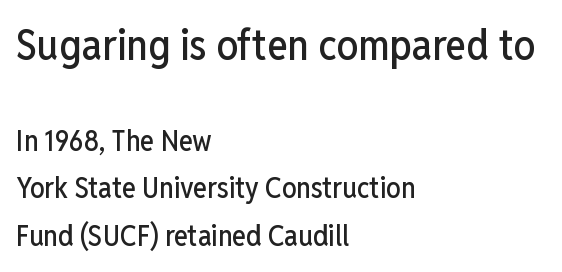
The image shows 43 px condensed sans-serif type, upright; set left-aligned, normal line spacing (1.64x), normal letter spacing, not underlined; the first (top) block is 1.48x larger; low stroke contrast and a medium x-height.
